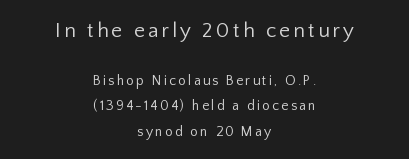
Typeset on center — no edge is straight. Nobody drew a line under any word here. The more generous point size was reserved for the upper chunk. You can tell it's not italic because the verticals are truly vertical. A quiet, ordinary-to-light weight characterises the typeface.
